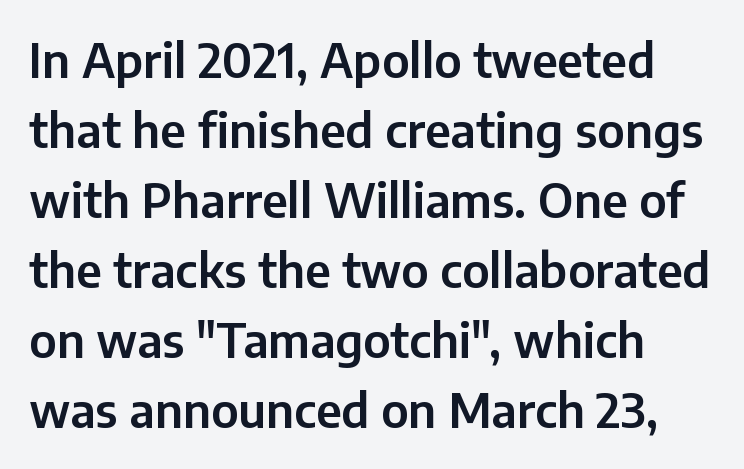
Q: Is the text italic (slanted)? A: No, it is upright.
Q: Is the typeface a serif or a sans-serif typeface? A: Sans-serif.
Q: Is the text underlined? A: No.
Q: How is the paragraph aligned? A: Left-aligned.
Q: Is the spacing between letters normal or unusually wide? A: Normal.
Q: Is the spacing between lines tight, normal or loose? A: Normal.
Q: Width (condensed, normal, or wide)? A: Normal.
Q: Stroke contrast? A: Low.
Q: x-height? A: Medium.
Q: Monospaced? A: No.
